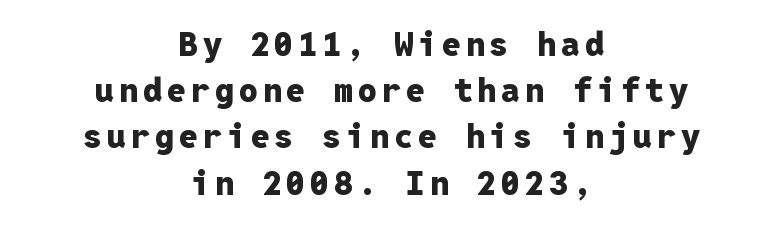
The image shows 34 px heavy sans-serif type, upright, monospaced; set centered, normal line spacing (1.36x), not underlined; low stroke contrast and a medium x-height.
